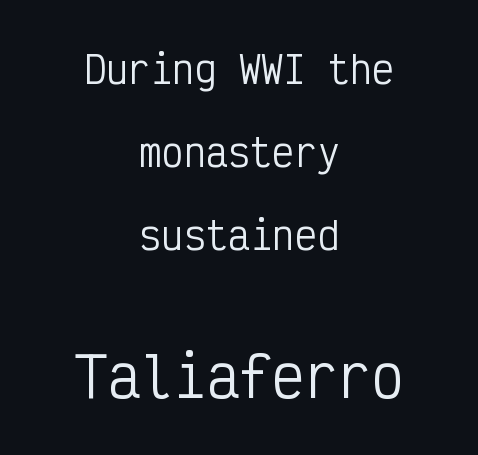
Q: Is the text bold? A: No.
Q: Is the text italic (slanted)? A: No, it is upright.
Q: Is the typeface a serif or a sans-serif typeface? A: Sans-serif.
Q: Is the text underlined? A: No.
Q: How is the paragraph aligned? A: Centered.
Q: Is the spacing between letters normal or unusually wide? A: Normal.
Q: Is the spacing between lines tight, normal or loose? A: Loose.
Q: Which block of text is set in a larger size, the first (top) or the second (bottom)? A: The second (bottom) one.
Q: Width (condensed, normal, or wide)? A: Condensed.
Q: Stroke contrast? A: Low.
Q: x-height? A: Medium.
Q: Monospaced? A: Yes.
